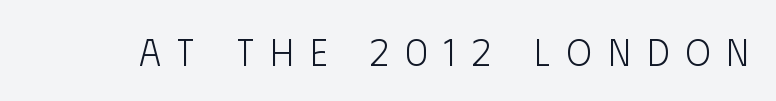
{"serif": "no", "italic": "no", "bold": "no", "weight": "light", "width": "condensed", "stroke_contrast": "low", "x_height": "large", "monospaced": "no", "underline": "no", "letter_spacing": "wide", "letter_spacing_em": 0.43, "glyph_px": 38}
